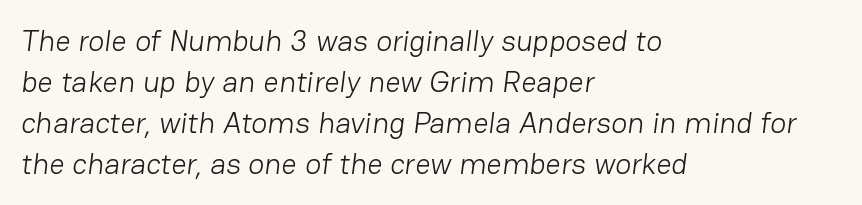
The image shows 30 px light sans-serif type; set left-aligned, normal line spacing (1.37x), normal letter spacing, not underlined; low stroke contrast and a medium x-height.
